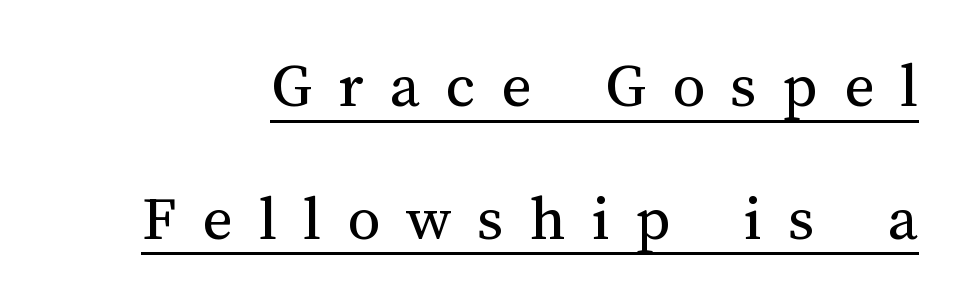
Q: Is the text bold? A: No.
Q: Is the text italic (slanted)? A: No, it is upright.
Q: Is the text underlined? A: Yes.
Q: Is the spacing between letters normal or unusually wide? A: Unusually wide.
Q: Is the spacing between lines tight, normal or loose? A: Loose.
Q: Width (condensed, normal, or wide)? A: Normal.
Q: Stroke contrast? A: Medium.
Q: x-height? A: Medium.
Q: Monospaced? A: No.
